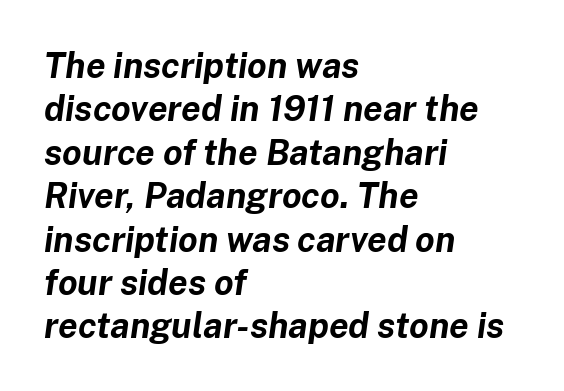
{"italic": "yes", "lean": "right", "slant_degrees": 8, "bold": "yes", "weight": "bold", "width": "normal", "stroke_contrast": "low", "x_height": "medium", "monospaced": "no", "underline": "no", "align": "left", "line_spacing_ratio": 1.24, "letter_spacing": "normal", "letter_spacing_em": 0.0, "glyph_px": 35}
